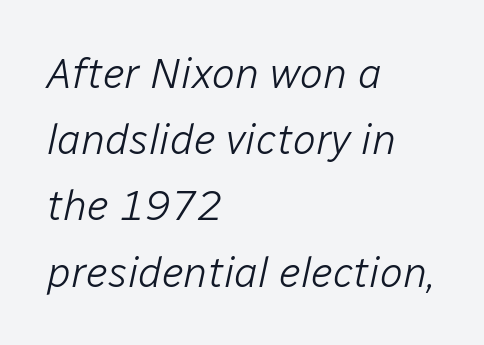
Q: Is the text bold? A: No.
Q: Is the text italic (slanted)? A: Yes, it leans right by about 12 degrees.
Q: Is the text underlined? A: No.
Q: How is the paragraph aligned? A: Left-aligned.
Q: Is the spacing between letters normal or unusually wide? A: Normal.
Q: Is the spacing between lines tight, normal or loose? A: Normal.
Q: Width (condensed, normal, or wide)? A: Normal.
Q: Stroke contrast? A: Low.
Q: x-height? A: Medium.
Q: Monospaced? A: No.
